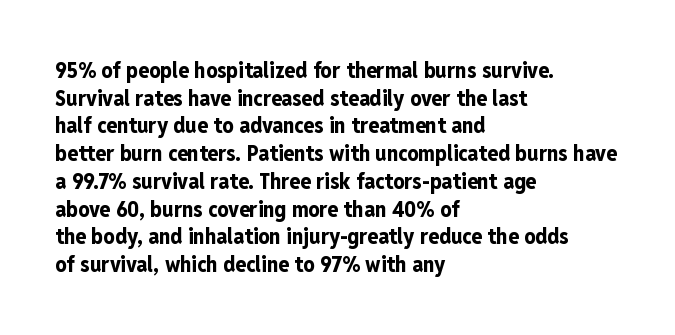
Q: Is the text bold? A: Yes.
Q: Is the text italic (slanted)? A: No, it is upright.
Q: Is the text underlined? A: No.
Q: How is the paragraph aligned? A: Left-aligned.
Q: Is the spacing between letters normal or unusually wide? A: Normal.
Q: Is the spacing between lines tight, normal or loose? A: Normal.
